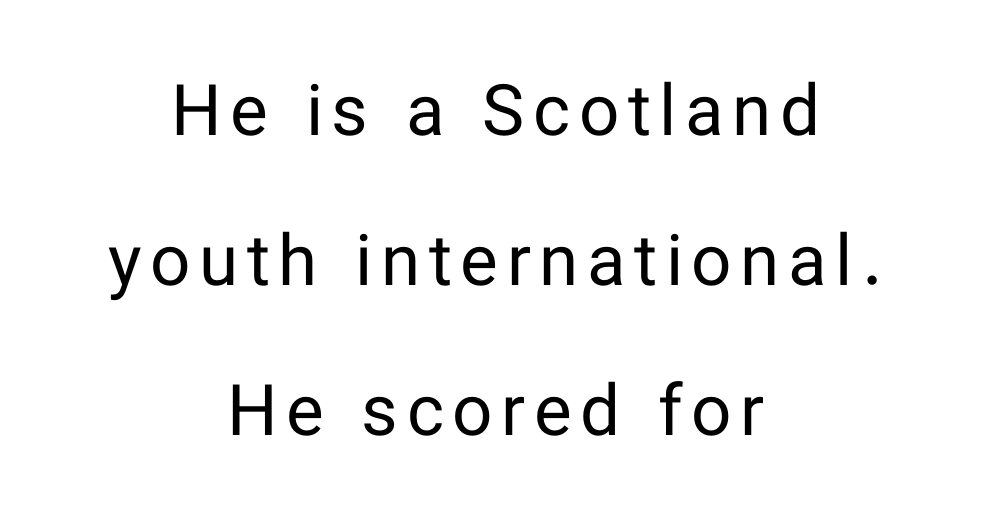
Leading is clearly above the norm, producing a sparse column. The paragraph shown floats in the horizontal middle. A typesetter would label this face a sans. You could not count columns in this text — the font is proportionally spaced. The string is rendered with underlining switched off.
